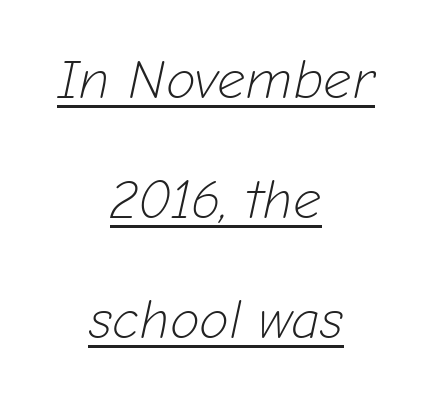
{"italic": "yes", "lean": "right", "slant_degrees": 12, "bold": "no", "weight": "light", "width": "normal", "stroke_contrast": "low", "x_height": "medium", "monospaced": "no", "underline": "yes", "align": "center", "line_spacing": "loose", "line_spacing_ratio": 2.18, "letter_spacing": "normal", "letter_spacing_em": 0.0, "glyph_px": 55}
